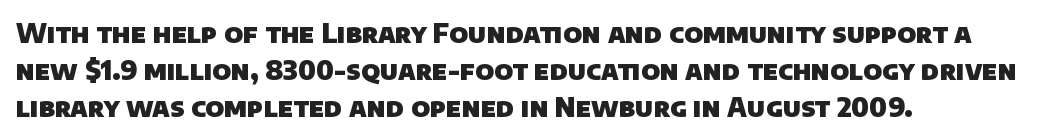
Q: Is the text bold? A: Yes.
Q: Is the text underlined? A: No.
Q: How is the paragraph aligned? A: Left-aligned.
Q: Is the spacing between letters normal or unusually wide? A: Normal.
Q: Is the spacing between lines tight, normal or loose? A: Normal.
